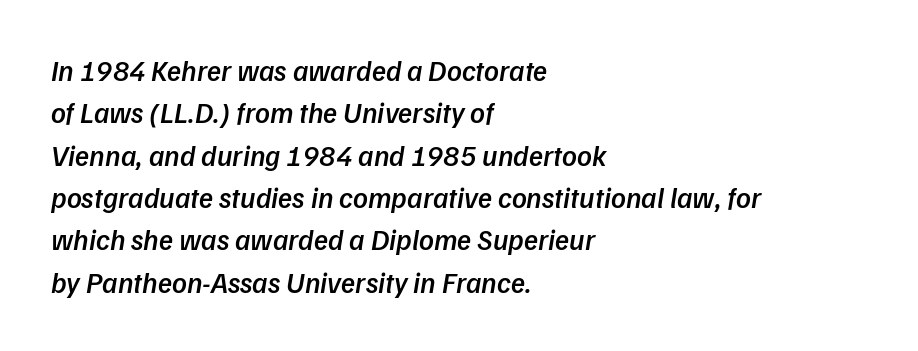
Q: Is the text bold? A: Semi-bold.
Q: Is the typeface a serif or a sans-serif typeface? A: Sans-serif.
Q: Is the text underlined? A: No.
Q: How is the paragraph aligned? A: Left-aligned.
Q: Is the spacing between letters normal or unusually wide? A: Normal.
Q: Is the spacing between lines tight, normal or loose? A: Normal.
Q: Width (condensed, normal, or wide)? A: Normal.
Q: Stroke contrast? A: Low.
Q: x-height? A: Medium.
Q: Monospaced? A: No.
